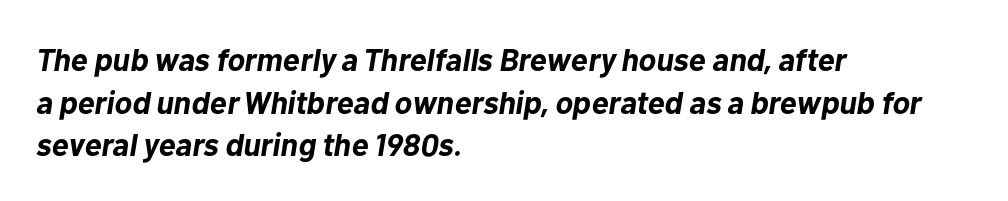
The image shows 32 px bold type, italic (leaning right); set left-aligned, normal line spacing (1.33x), normal letter spacing, not underlined; low stroke contrast and a medium x-height.
